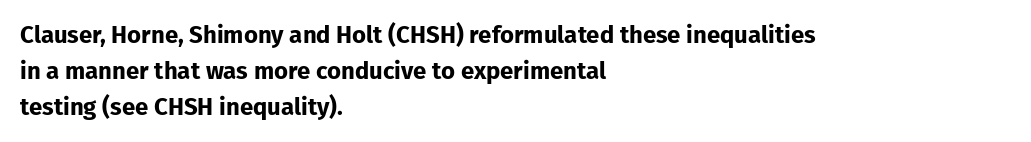
The image shows 24 px bold type, upright; set left-aligned, normal line spacing (1.5x), normal letter spacing, not underlined.
